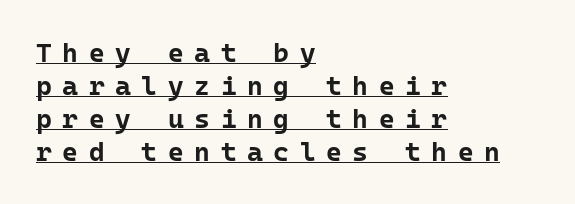
The image shows 27 px bold type, upright; set left-aligned, line spacing 1.22x, unusually wide letter spacing (+0.39 em), underlined.
